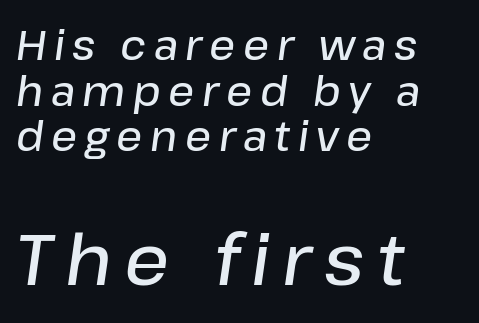
The image shows 71 px semibold type, italic (leaning right); set left-aligned, tight line spacing (1.11x), not underlined; the second (bottom) block is 1.73x larger; low stroke contrast and a medium x-height.
